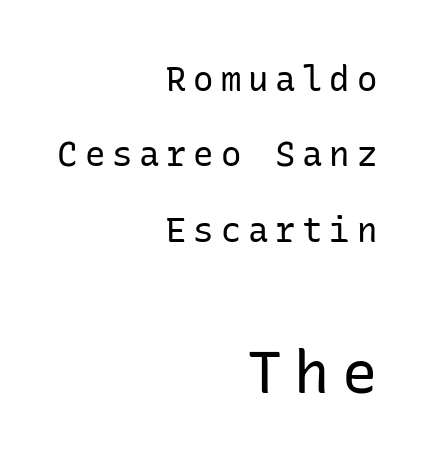
Q: Is the text bold? A: No.
Q: Is the text italic (slanted)? A: No, it is upright.
Q: Is the typeface a serif or a sans-serif typeface? A: Sans-serif.
Q: Is the text underlined? A: No.
Q: How is the paragraph aligned? A: Right-aligned.
Q: Is the spacing between letters normal or unusually wide? A: Unusually wide.
Q: Is the spacing between lines tight, normal or loose? A: Loose.
Q: Which block of text is set in a larger size, the first (top) or the second (bottom)? A: The second (bottom) one.
Q: Width (condensed, normal, or wide)? A: Normal.
Q: Stroke contrast? A: Low.
Q: x-height? A: Medium.
